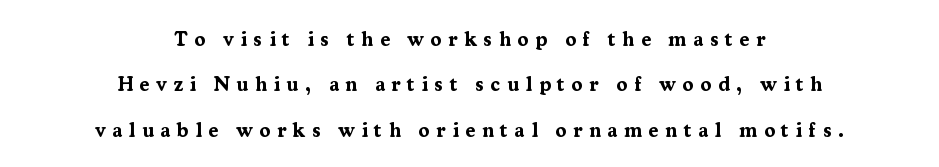
Q: Is the text bold? A: Yes.
Q: Is the text italic (slanted)? A: No, it is upright.
Q: Is the text underlined? A: No.
Q: How is the paragraph aligned? A: Centered.
Q: Is the spacing between letters normal or unusually wide? A: Unusually wide.
Q: Is the spacing between lines tight, normal or loose? A: Loose.
